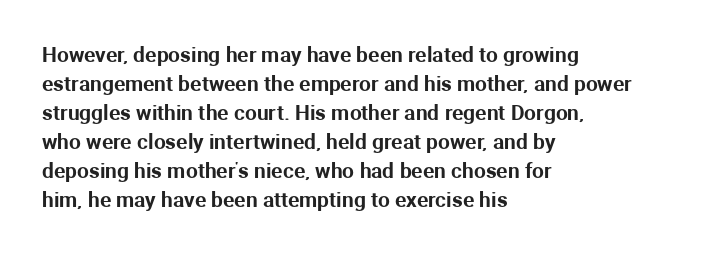
The image shows 21 px text type, upright; set left-aligned, normal line spacing (1.38x), normal letter spacing, not underlined.
